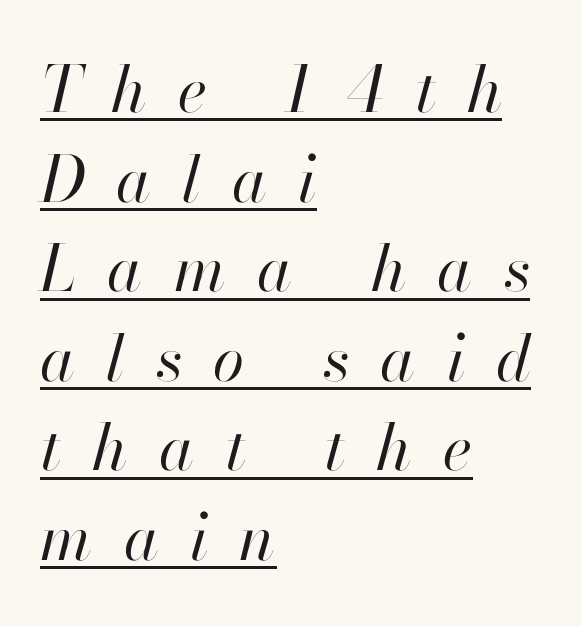
Q: Is the text bold? A: No.
Q: Is the text italic (slanted)? A: Yes, it leans right by about 13 degrees.
Q: Is the text underlined? A: Yes.
Q: How is the paragraph aligned? A: Left-aligned.
Q: Is the spacing between letters normal or unusually wide? A: Unusually wide.
Q: Is the spacing between lines tight, normal or loose? A: Normal.
Q: Width (condensed, normal, or wide)? A: Normal.
Q: Stroke contrast? A: High.
Q: x-height? A: Small.
Q: Monospaced? A: No.
